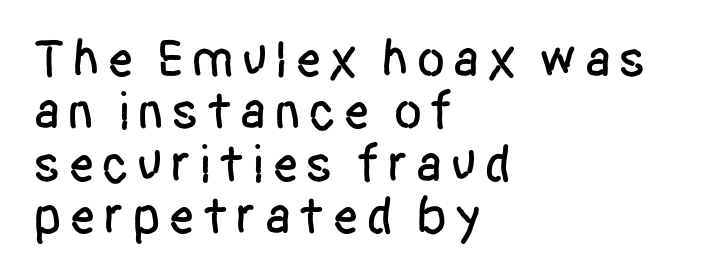
Q: Is the text italic (slanted)? A: No, it is upright.
Q: Is the typeface a serif or a sans-serif typeface? A: Sans-serif.
Q: Is the text underlined? A: No.
Q: How is the paragraph aligned? A: Left-aligned.
Q: Is the spacing between lines tight, normal or loose? A: Tight.
Q: Width (condensed, normal, or wide)? A: Condensed.
Q: Stroke contrast? A: Low.
Q: x-height? A: Large.
Q: Monospaced? A: No.
